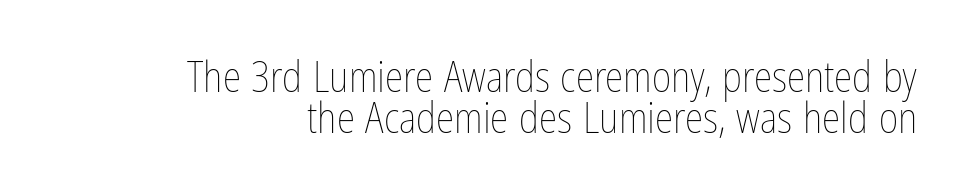
{"italic": "no", "bold": "no", "weight": "thin", "width": "condensed", "stroke_contrast": "low", "x_height": "medium", "monospaced": "no", "underline": "no", "align": "right", "line_spacing": "tight", "line_spacing_ratio": 0.97, "letter_spacing": "normal", "letter_spacing_em": 0.0, "glyph_px": 42}
